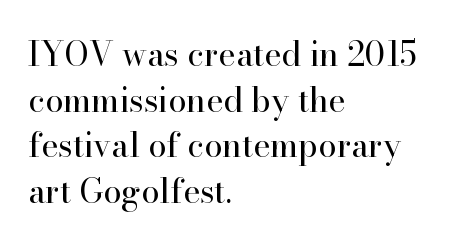
{"serif": "yes", "italic": "no", "bold": "no", "weight": "regular", "width": "normal", "stroke_contrast": "high", "x_height": "small", "monospaced": "no", "underline": "no", "align": "left", "line_spacing": "normal", "line_spacing_ratio": 1.38, "letter_spacing": "normal", "letter_spacing_em": 0.0, "glyph_px": 33}
